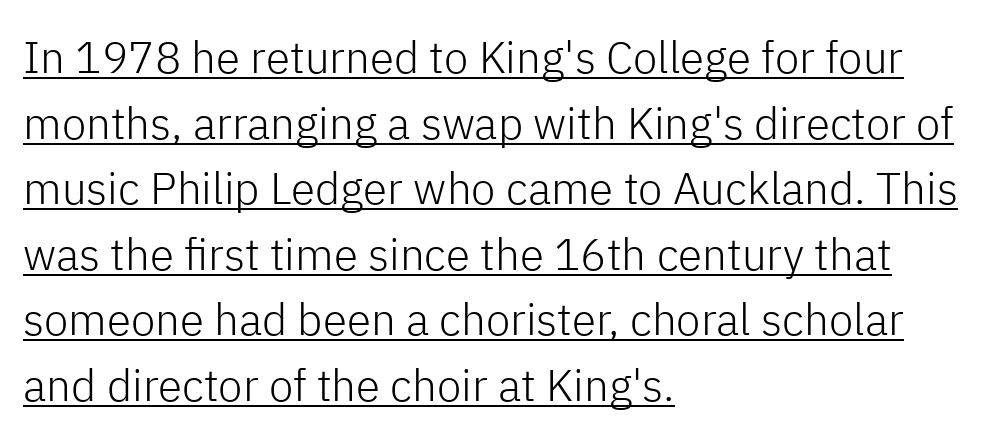
It's the straight-up-and-down kind of type. Glance below the letters and you will spot a drawn line. Compared with typical paragraphs, the rows here are spaced about the same. This sample has the flowing, uneven cadence of proportional lettering.
